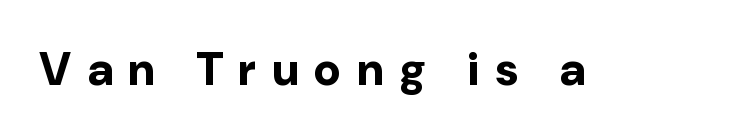
Letters rest on an invisible, unmarked baseline. Unlike italic type, these characters show no tilt at all. Think of a printed novel: that variable character pitch is what you see here. The rendering inserts visible extra space after every character.
